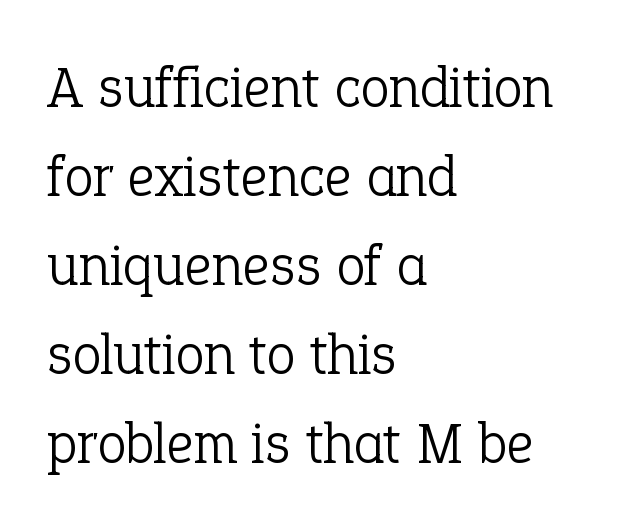
A light-to-regular cut is what we see here. Regarding serifs, this sample has them. Ascenders rise straight up at ninety degrees. Normally led — the rows are evenly, conventionally spaced.
